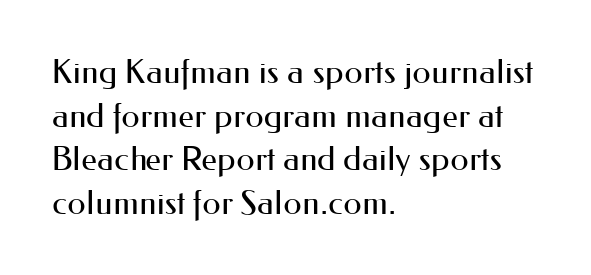
The image shows 33 px regular-weight sans-serif type, upright; set left-aligned, normal line spacing (1.32x), normal letter spacing, not underlined; medium stroke contrast and a small x-height.
